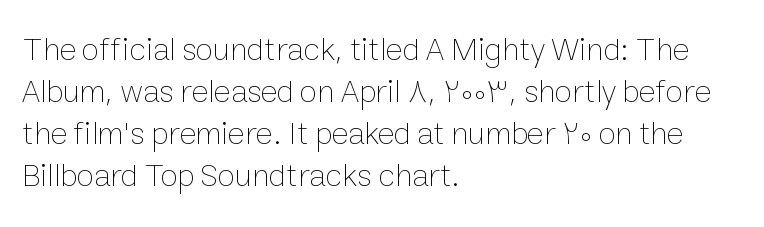
{"italic": "no", "bold": "no", "weight": "thin", "width": "normal", "stroke_contrast": "low", "x_height": "medium", "monospaced": "no", "underline": "no", "align": "left", "line_spacing": "normal", "line_spacing_ratio": 1.31, "letter_spacing": "normal", "letter_spacing_em": 0.0, "glyph_px": 32}
